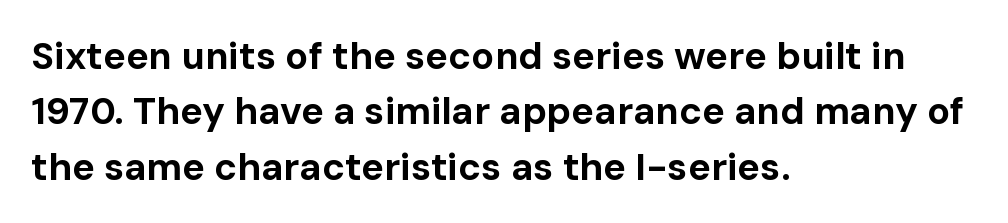
The image shows 38 px bold sans-serif type, upright; set left-aligned, normal line spacing (1.46x), normal letter spacing, not underlined; low stroke contrast and a medium x-height.
